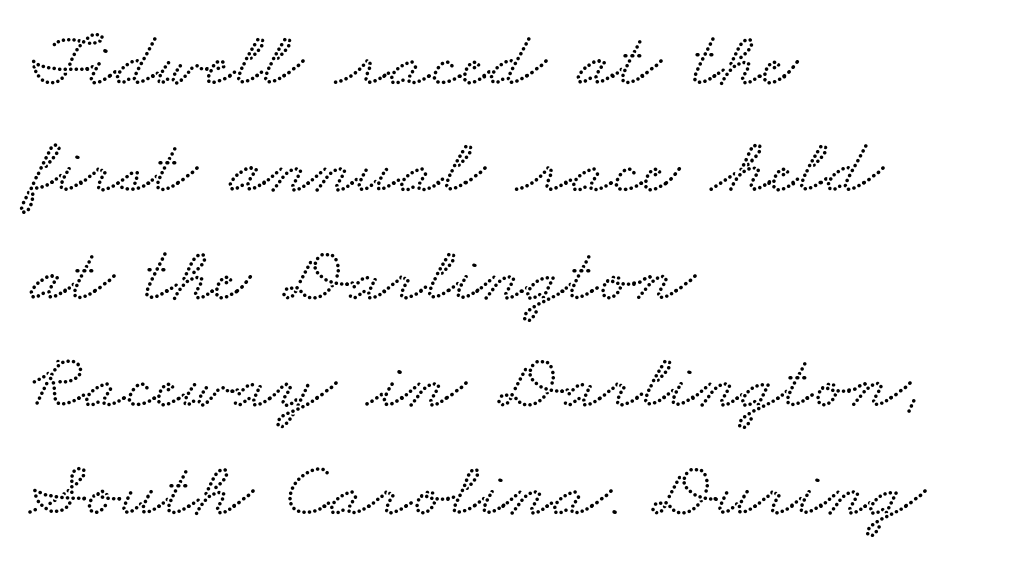
Q: Is the typeface a serif or a sans-serif typeface? A: Serif.
Q: Is the text underlined? A: No.
Q: How is the paragraph aligned? A: Left-aligned.
Q: Is the spacing between letters normal or unusually wide? A: Normal.
Q: Is the spacing between lines tight, normal or loose? A: Normal.
Q: Width (condensed, normal, or wide)? A: Wide.
Q: Stroke contrast? A: Low.
Q: x-height? A: Small.
Q: Monospaced? A: No.
